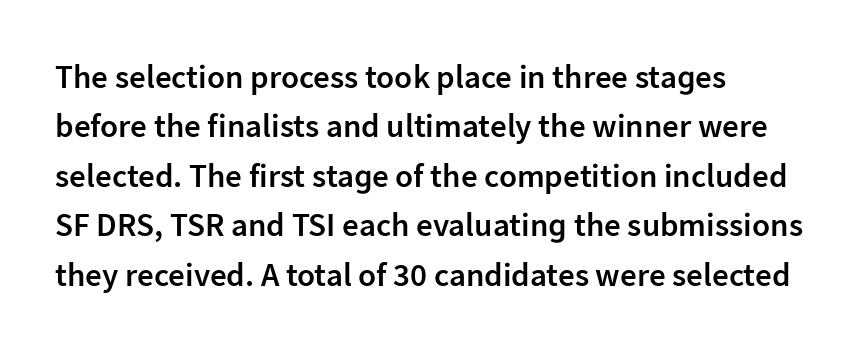
These lines sit exactly where default settings would place them. Tall strokes in this sample are plumb rather than angled. The words here are not underlined. Strokes here are thickened, but only to semibold level. Type style note: lacks serifs. The ragged edge is on the right, which tells us the setting is flush left.
